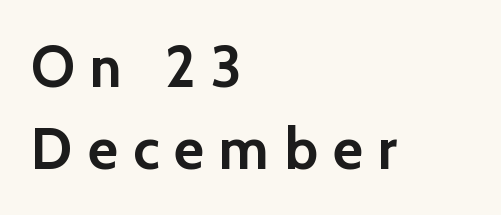
Unlike a traditional serif, this face leaves its strokes unadorned. These lines were composed using upright roman letters. You could not count columns in this text — the font is proportionally spaced. Baseline-to-baseline distance is the conventional proportion of letter height. The letters are bold, with thick, heavy strokes.
